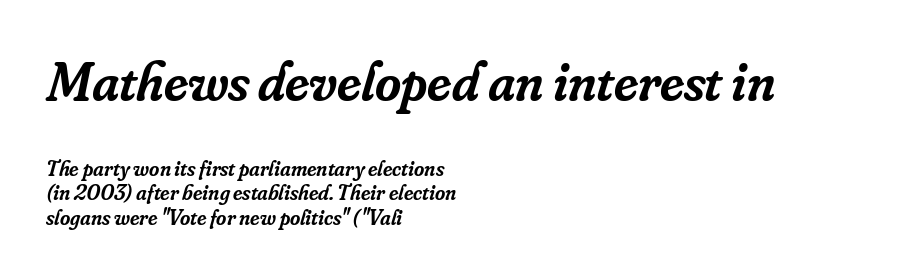
Underline: absent. Notice the strokes are somewhat thickened but not fully heavy: this is a semibold. This layout puts the oversized block above and the modest block below. Compared with typical paragraphs, the rows here are closer together. Looks like regular typesetting: each glyph gets only the width it needs.
